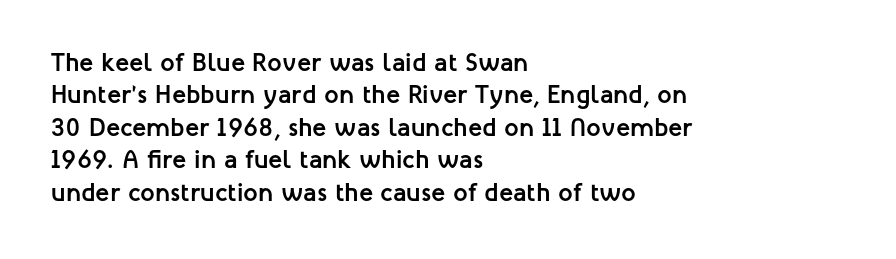
Interline gaps are of average width in this sample. Words float on clear page, feet unadorned. Weight check: bold — yes, fully. These lines were composed using upright roman letters.
